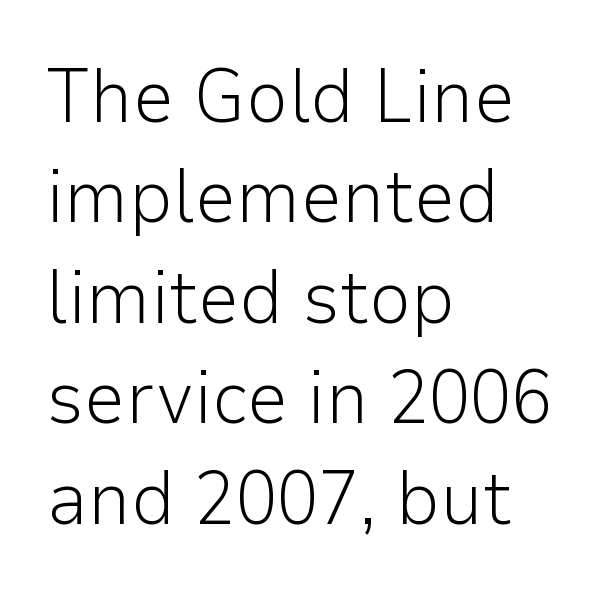
{"serif": "no", "italic": "no", "bold": "no", "weight": "light", "width": "normal", "stroke_contrast": "low", "x_height": "medium", "monospaced": "no", "underline": "no", "align": "left", "line_spacing": "normal", "line_spacing_ratio": 1.34, "letter_spacing": "normal", "letter_spacing_em": 0.0, "glyph_px": 75}
